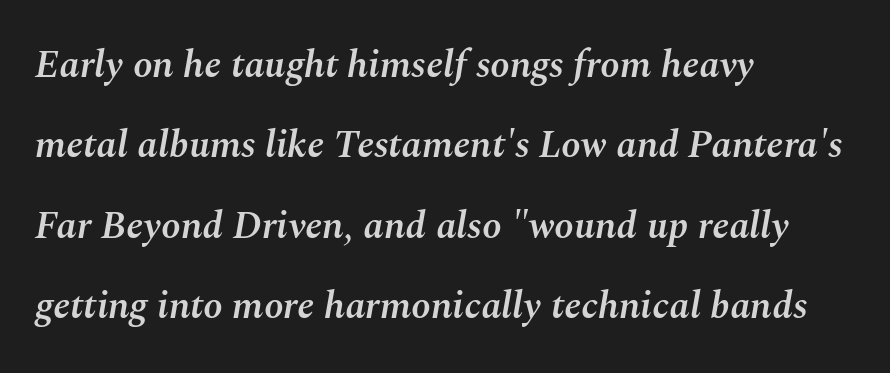
{"italic": "yes", "lean": "right", "slant_degrees": 10, "bold": "semi", "weight": "semibold", "width": "normal", "stroke_contrast": "medium", "x_height": "medium", "monospaced": "no", "underline": "no", "align": "left", "line_spacing": "loose", "line_spacing_ratio": 2.06, "letter_spacing": "normal", "letter_spacing_em": 0.0, "glyph_px": 39}
